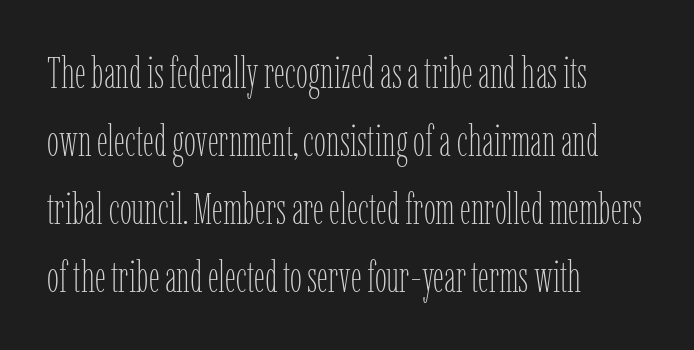
The typeface has the unassuming heft of standard copy or less. Where is the straight margin? On the left. The tracking reads as untouched default to a designer's eye. Only glyphs here, with clear space below each row.
